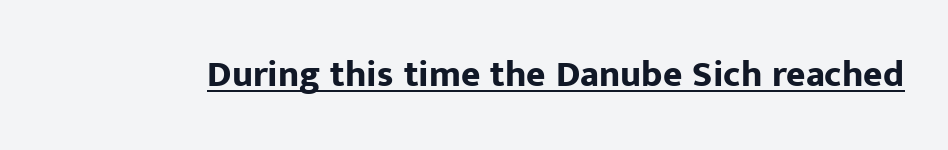
{"serif": "no", "italic": "no", "bold": "yes", "weight": "bold", "width": "normal", "stroke_contrast": "low", "x_height": "medium", "monospaced": "no", "underline": "yes", "letter_spacing": "normal", "letter_spacing_em": 0.0, "glyph_px": 37}
